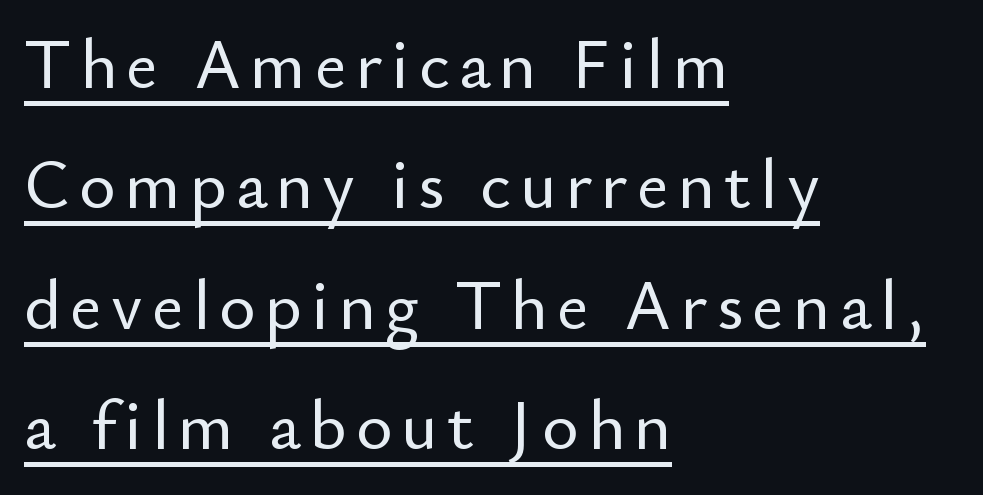
The image shows 70 px sans-serif type, upright; set left-aligned, line spacing 1.72x, underlined; low stroke contrast and a small x-height.
